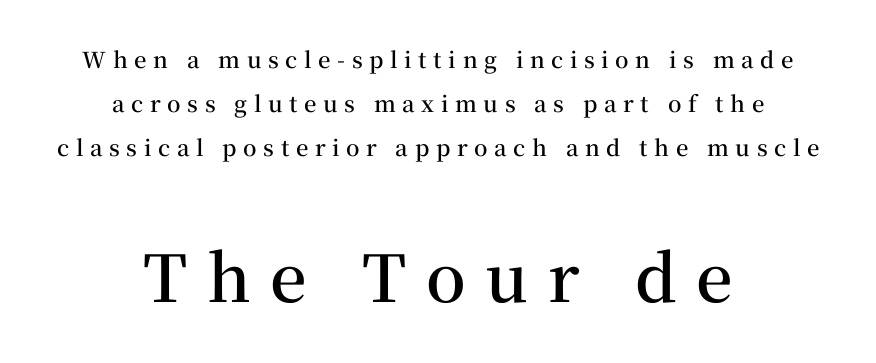
This is moderately heavy type, rendered in semibold. Spacing verdict: proportional, widths tailored to each character. This is the regular roman posture of the typeface. Compared with a flush-left layout, this one balances lines on the center instead.
